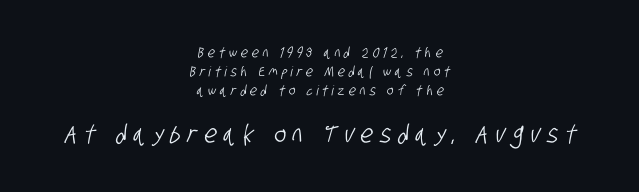
Q: Is the text underlined? A: No.
Q: How is the paragraph aligned? A: Centered.
Q: Is the spacing between letters normal or unusually wide? A: Unusually wide.
Q: Is the spacing between lines tight, normal or loose? A: Normal.
Q: Which block of text is set in a larger size, the first (top) or the second (bottom)? A: The second (bottom) one.
